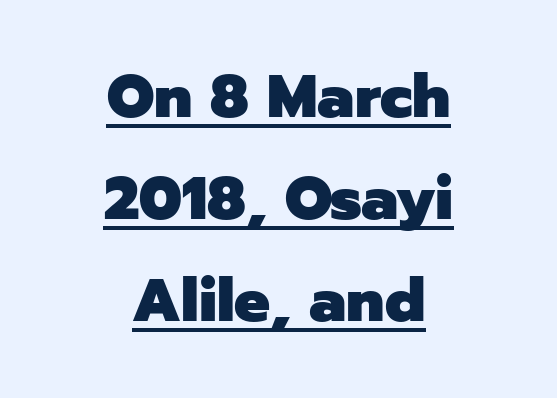
Q: Is the text bold? A: Yes.
Q: Is the text italic (slanted)? A: No, it is upright.
Q: Is the typeface a serif or a sans-serif typeface? A: Sans-serif.
Q: Is the text underlined? A: Yes.
Q: How is the paragraph aligned? A: Centered.
Q: Is the spacing between letters normal or unusually wide? A: Normal.
Q: Is the spacing between lines tight, normal or loose? A: Normal.
Q: Width (condensed, normal, or wide)? A: Normal.
Q: Stroke contrast? A: Low.
Q: x-height? A: Medium.
Q: Monospaced? A: No.
